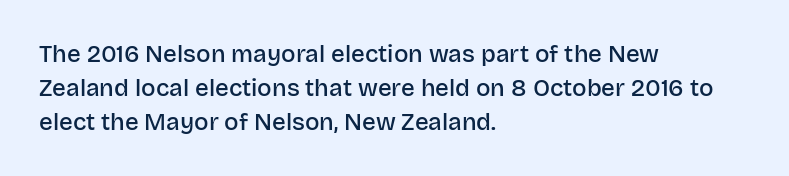
The image shows 24 px text type, upright; set left-aligned, normal line spacing (1.41x), normal letter spacing, not underlined.
